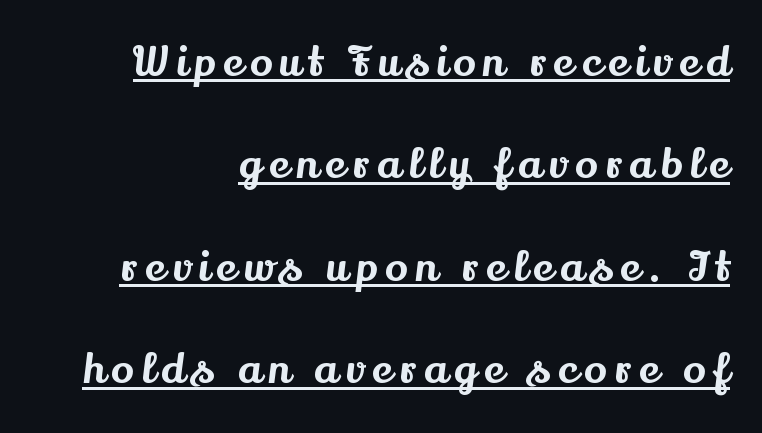
{"serif": "yes", "width": "normal", "stroke_contrast": "medium", "x_height": "small", "monospaced": "no", "underline": "yes", "align": "right", "line_spacing": "loose", "line_spacing_ratio": 2.44, "glyph_px": 42}
